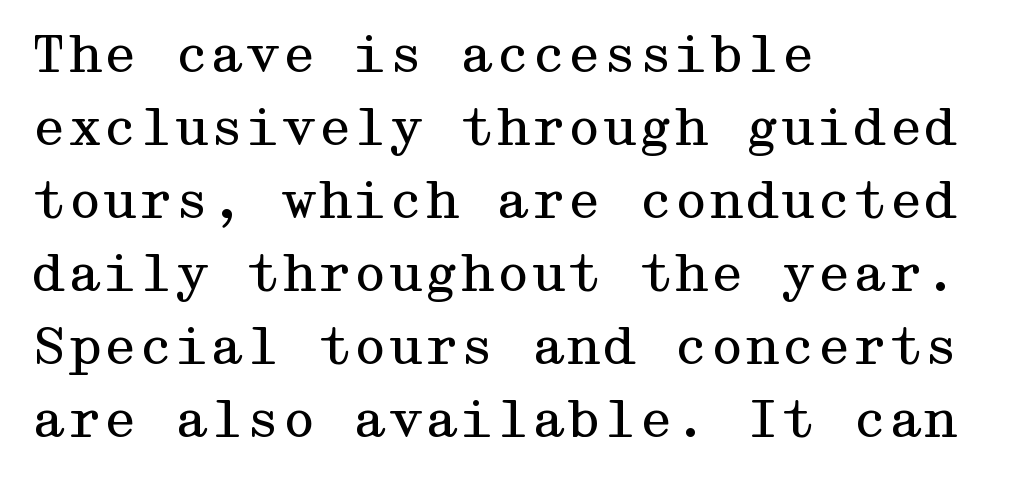
Q: Is the text bold? A: No.
Q: Is the text italic (slanted)? A: No, it is upright.
Q: Is the typeface a serif or a sans-serif typeface? A: Serif.
Q: Is the text underlined? A: No.
Q: How is the paragraph aligned? A: Left-aligned.
Q: Is the spacing between letters normal or unusually wide? A: Normal.
Q: Is the spacing between lines tight, normal or loose? A: Normal.
Q: Width (condensed, normal, or wide)? A: Wide.
Q: Stroke contrast? A: Medium.
Q: x-height? A: Medium.
